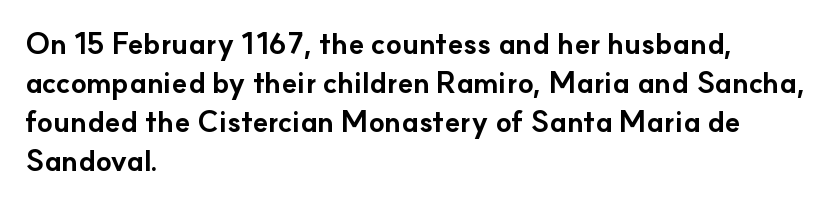
The image shows 29 px bold sans-serif type, upright; set left-aligned, normal line spacing (1.35x), normal letter spacing, not underlined; low stroke contrast and a small x-height.
